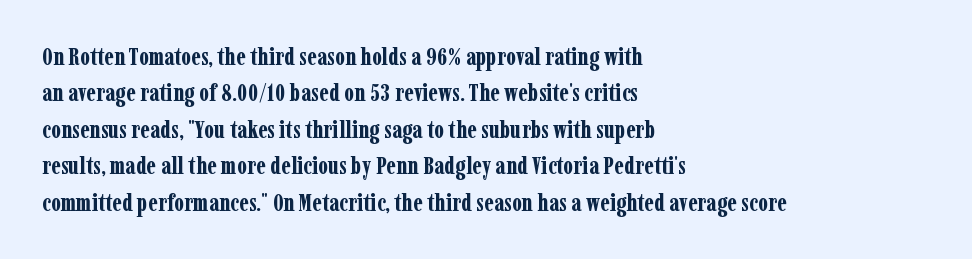
The image shows 24 px bold type, upright; set left-aligned, normal line spacing (1.52x), normal letter spacing, not underlined.
